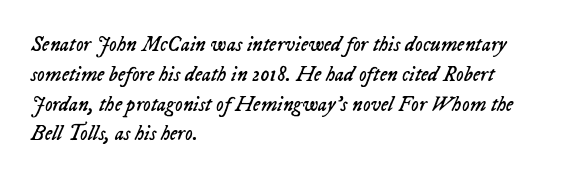
Q: Is the text bold? A: No.
Q: Is the text italic (slanted)? A: Yes, it leans right by about 23 degrees.
Q: Is the text underlined? A: No.
Q: How is the paragraph aligned? A: Left-aligned.
Q: Is the spacing between letters normal or unusually wide? A: Normal.
Q: Is the spacing between lines tight, normal or loose? A: Normal.
